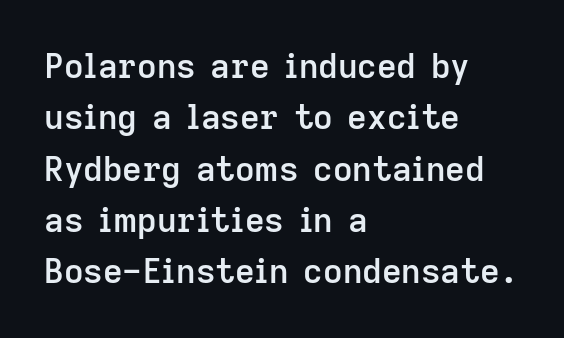
You could not count columns in this text — the font is proportionally spaced. The foot of each line stays bare and open. Inter-character spacing is left at the font's built-in metrics. Style check: upright. These words are printed semibold, heavier than regular yet not bold. A typesetter would call this leading conventional body-copy spacing.
